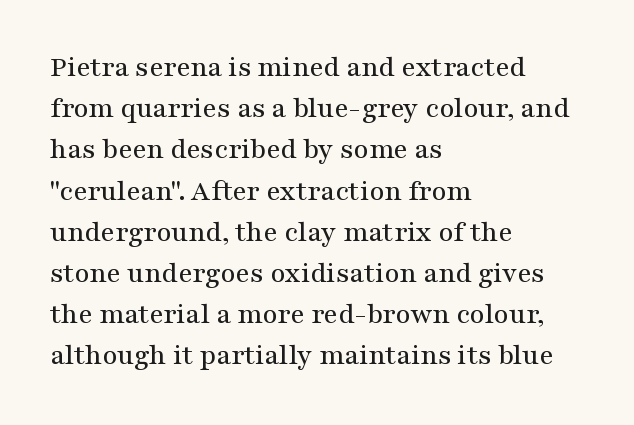
Q: Is the text italic (slanted)? A: No, it is upright.
Q: Is the typeface a serif or a sans-serif typeface? A: Serif.
Q: Is the text underlined? A: No.
Q: How is the paragraph aligned? A: Left-aligned.
Q: Is the spacing between letters normal or unusually wide? A: Normal.
Q: Is the spacing between lines tight, normal or loose? A: Normal.
Q: Width (condensed, normal, or wide)? A: Wide.
Q: Stroke contrast? A: Medium.
Q: x-height? A: Medium.
Q: Monospaced? A: No.
